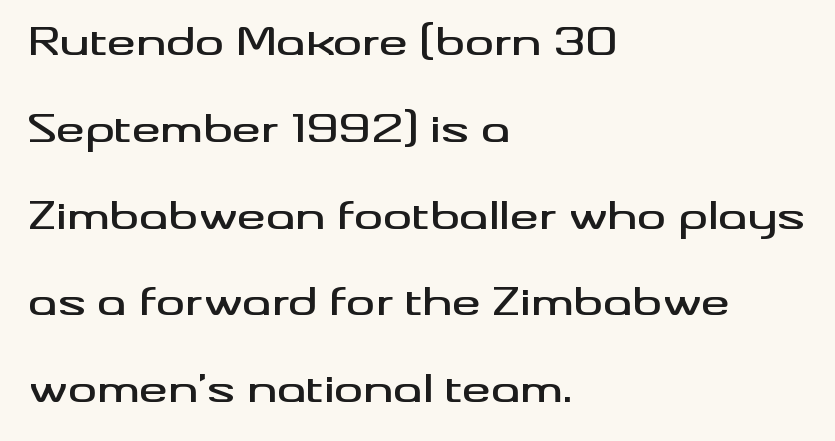
{"serif": "no", "italic": "no", "width": "wide", "stroke_contrast": "medium", "x_height": "small", "monospaced": "no", "underline": "no", "align": "left", "line_spacing": "loose", "line_spacing_ratio": 2.41, "letter_spacing": "normal", "letter_spacing_em": 0.0, "glyph_px": 36}
